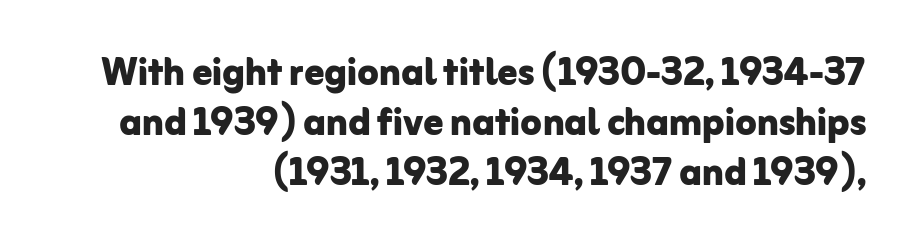
Q: Is the text bold? A: Yes.
Q: Is the text italic (slanted)? A: No, it is upright.
Q: Is the typeface a serif or a sans-serif typeface? A: Sans-serif.
Q: Is the text underlined? A: No.
Q: How is the paragraph aligned? A: Right-aligned.
Q: Is the spacing between letters normal or unusually wide? A: Normal.
Q: Is the spacing between lines tight, normal or loose? A: Tight.
Q: Width (condensed, normal, or wide)? A: Normal.
Q: Stroke contrast? A: Low.
Q: x-height? A: Medium.
Q: Monospaced? A: No.
